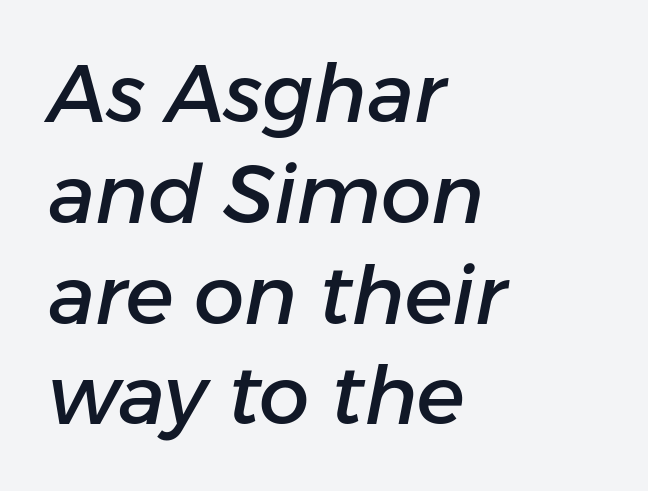
Q: Is the text italic (slanted)? A: Yes, it leans right by about 11 degrees.
Q: Is the text underlined? A: No.
Q: How is the paragraph aligned? A: Left-aligned.
Q: Is the spacing between letters normal or unusually wide? A: Normal.
Q: Is the spacing between lines tight, normal or loose? A: Normal.
Q: Width (condensed, normal, or wide)? A: Normal.
Q: Stroke contrast? A: Low.
Q: x-height? A: Medium.
Q: Monospaced? A: No.
